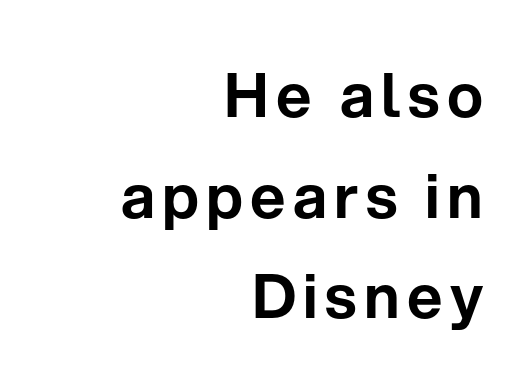
Q: Is the text italic (slanted)? A: No, it is upright.
Q: Is the typeface a serif or a sans-serif typeface? A: Sans-serif.
Q: Is the text underlined? A: No.
Q: How is the paragraph aligned? A: Right-aligned.
Q: Is the spacing between lines tight, normal or loose? A: Normal.
Q: Width (condensed, normal, or wide)? A: Normal.
Q: Stroke contrast? A: Low.
Q: x-height? A: Medium.
Q: Monospaced? A: No.
